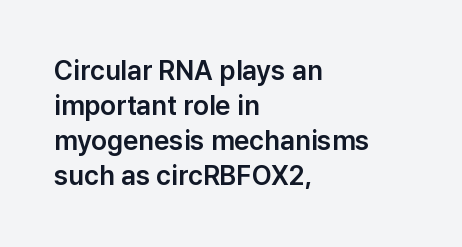
The image shows 27 px text type, upright; set left-aligned, normal line spacing (1.3x), normal letter spacing, not underlined.
